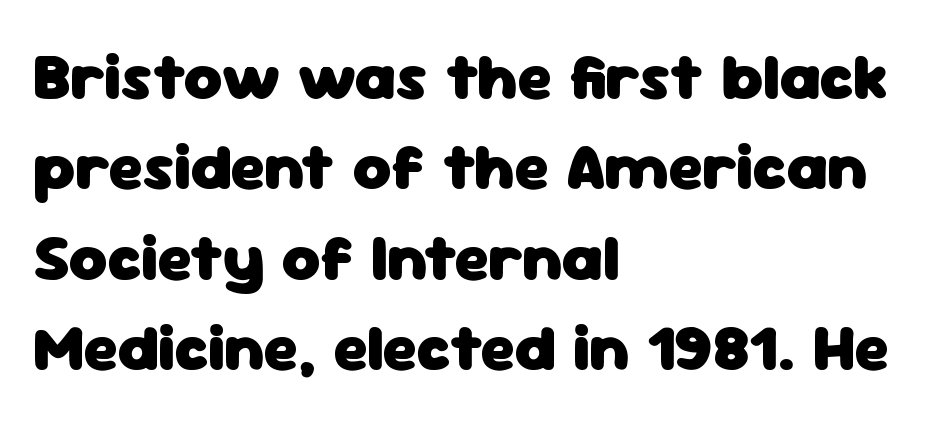
{"serif": "no", "italic": "no", "bold": "yes", "weight": "heavy", "width": "normal", "stroke_contrast": "low", "x_height": "medium", "monospaced": "no", "underline": "no", "align": "left", "line_spacing": "normal", "line_spacing_ratio": 1.37, "letter_spacing": "normal", "letter_spacing_em": 0.0, "glyph_px": 66}
